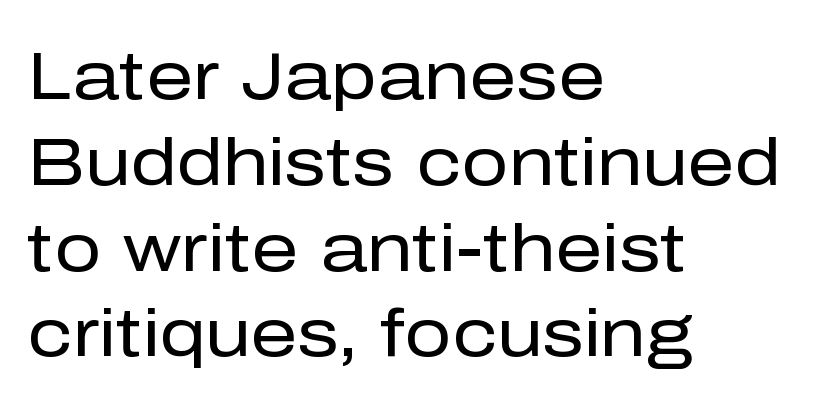
Q: Is the text bold? A: No.
Q: Is the text italic (slanted)? A: No, it is upright.
Q: Is the typeface a serif or a sans-serif typeface? A: Sans-serif.
Q: Is the text underlined? A: No.
Q: How is the paragraph aligned? A: Left-aligned.
Q: Is the spacing between letters normal or unusually wide? A: Normal.
Q: Is the spacing between lines tight, normal or loose? A: Normal.
Q: Width (condensed, normal, or wide)? A: Normal.
Q: Stroke contrast? A: Low.
Q: x-height? A: Medium.
Q: Monospaced? A: No.
